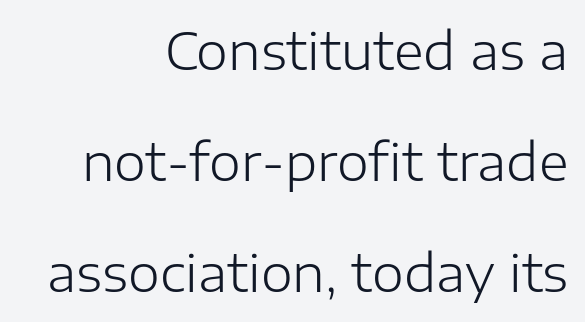
Q: Is the text bold? A: No.
Q: Is the text italic (slanted)? A: No, it is upright.
Q: Is the typeface a serif or a sans-serif typeface? A: Sans-serif.
Q: Is the text underlined? A: No.
Q: How is the paragraph aligned? A: Right-aligned.
Q: Is the spacing between letters normal or unusually wide? A: Normal.
Q: Is the spacing between lines tight, normal or loose? A: Loose.
Q: Width (condensed, normal, or wide)? A: Normal.
Q: Stroke contrast? A: Low.
Q: x-height? A: Medium.
Q: Monospaced? A: No.
